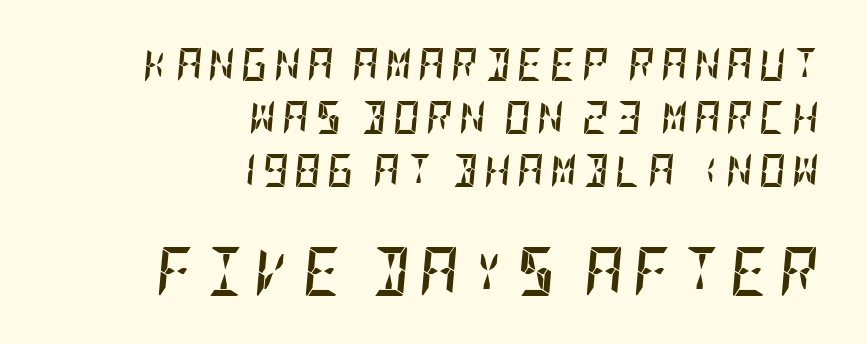
The image shows 49 px semibold, condensed type, italic (leaning right); set right-aligned, normal line spacing (1.61x), not underlined; the second (bottom) block is 1.48x larger; low stroke contrast and a large x-height.
